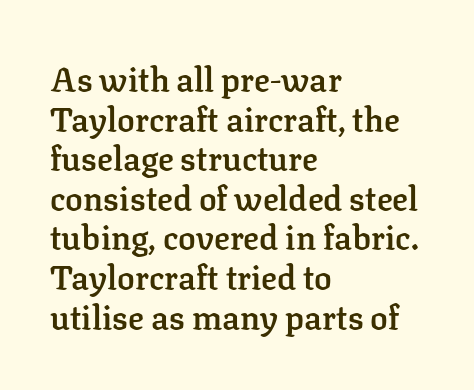
{"serif": "yes", "italic": "no", "bold": "semi", "weight": "semibold", "width": "normal", "stroke_contrast": "low", "x_height": "medium", "monospaced": "no", "underline": "no", "align": "left", "line_spacing_ratio": 1.2, "letter_spacing": "normal", "letter_spacing_em": 0.0, "glyph_px": 33}
